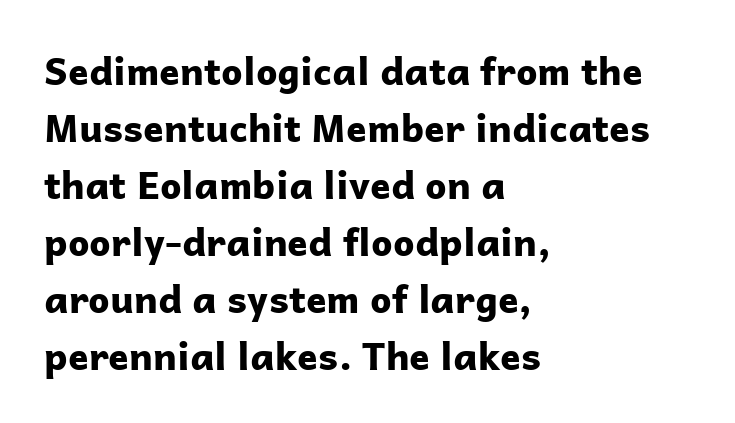
This sample is left-justified, so line endings fall wherever the words run out. Heft: maximum for text — a bold. The rendering uses natural spacing where letterforms have individual widths. Tracking here is standard; glyphs follow each other at the usual distance.
